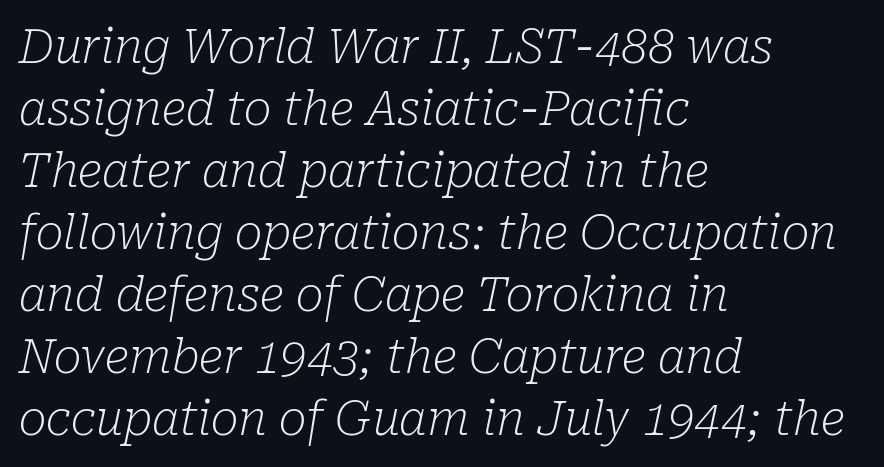
Q: Is the text bold? A: No.
Q: Is the text italic (slanted)? A: Yes, it leans right by about 10 degrees.
Q: Is the typeface a serif or a sans-serif typeface? A: Serif.
Q: Is the text underlined? A: No.
Q: How is the paragraph aligned? A: Left-aligned.
Q: Is the spacing between letters normal or unusually wide? A: Normal.
Q: Is the spacing between lines tight, normal or loose? A: Normal.
Q: Width (condensed, normal, or wide)? A: Normal.
Q: Stroke contrast? A: Low.
Q: x-height? A: Medium.
Q: Monospaced? A: No.
